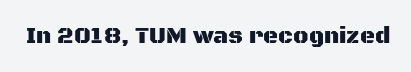
Q: Is the text italic (slanted)? A: No, it is upright.
Q: Is the text underlined? A: No.
Q: Is the spacing between letters normal or unusually wide? A: Normal.
